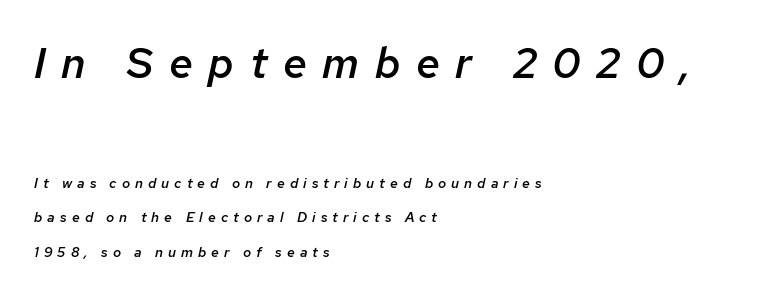
The image shows 43 px semibold type, italic (leaning right); set left-aligned, loose line spacing (2.44x), unusually wide letter spacing (+0.36 em), not underlined; the first (top) block is 3.07x larger; low stroke contrast and a medium x-height.
